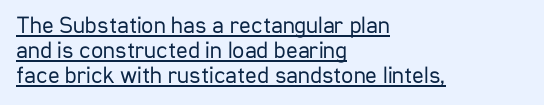
Is the letter spacing exaggerated? No — it looks like the ordinary default. The letters stand straight up with perfectly vertical stems. Honestly, the underline is the first thing you notice here. Caption: multi-line text, flush left, ragged right. The font sits on the lighter half of the weight spectrum, regular included. Baseline-to-baseline distance is barely more than the letter height.
